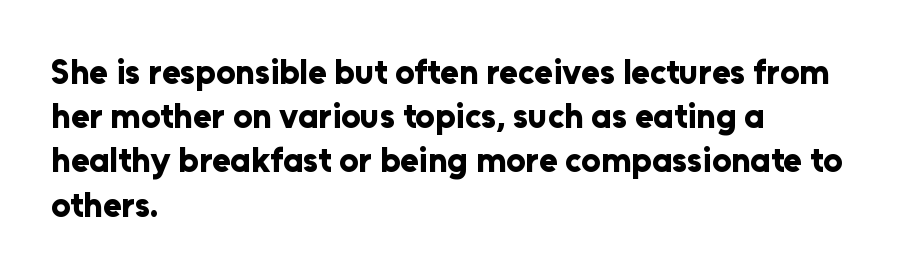
Is the letter spacing exaggerated? No — it looks like the ordinary default. Has an underline been added? It has not. This is heavy type, rendered in bold. Every stem runs plumb, perpendicular to the baseline.
